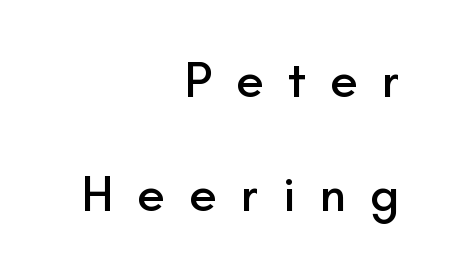
The image shows 51 px sans-serif type, upright; set right-aligned, loose line spacing (2.23x), unusually wide letter spacing (+0.47 em), not underlined; low stroke contrast and a small x-height.
